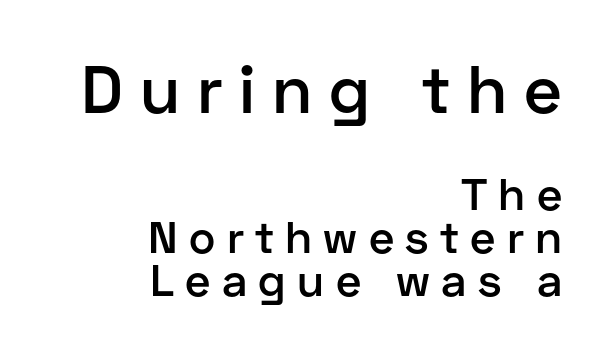
Q: Is the text bold? A: Semi-bold.
Q: Is the text italic (slanted)? A: No, it is upright.
Q: Is the typeface a serif or a sans-serif typeface? A: Sans-serif.
Q: Is the text underlined? A: No.
Q: How is the paragraph aligned? A: Right-aligned.
Q: Is the spacing between letters normal or unusually wide? A: Unusually wide.
Q: Is the spacing between lines tight, normal or loose? A: Tight.
Q: Which block of text is set in a larger size, the first (top) or the second (bottom)? A: The first (top) one.
Q: Width (condensed, normal, or wide)? A: Normal.
Q: Stroke contrast? A: Low.
Q: x-height? A: Medium.
Q: Monospaced? A: No.
